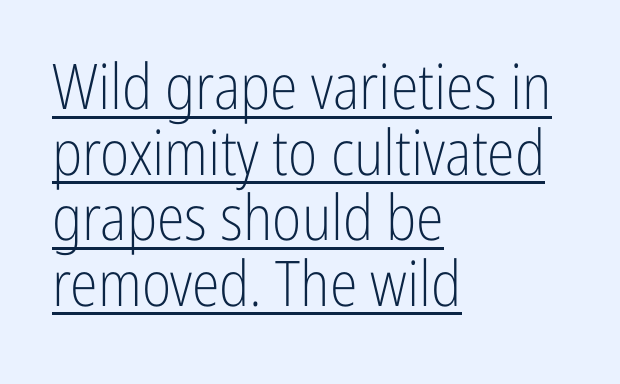
The image shows 63 px light, condensed sans-serif type, upright; set left-aligned, tight line spacing (1.04x), normal letter spacing, underlined; low stroke contrast and a medium x-height.
